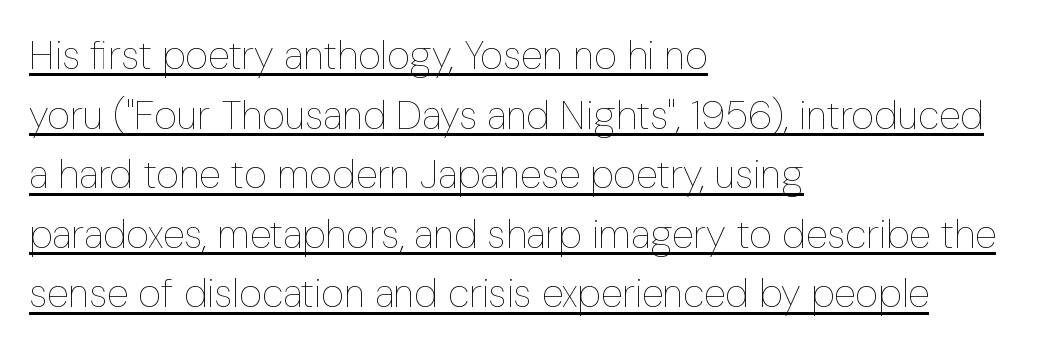
Q: Is the text bold? A: No.
Q: Is the text italic (slanted)? A: No, it is upright.
Q: Is the text underlined? A: Yes.
Q: How is the paragraph aligned? A: Left-aligned.
Q: Is the spacing between letters normal or unusually wide? A: Normal.
Q: Is the spacing between lines tight, normal or loose? A: Normal.
Q: Width (condensed, normal, or wide)? A: Condensed.
Q: Stroke contrast? A: Low.
Q: x-height? A: Medium.
Q: Monospaced? A: No.
